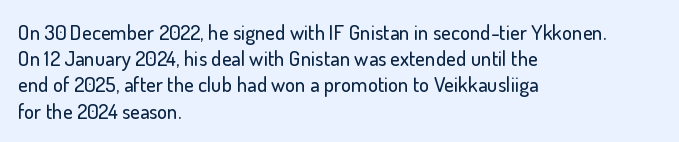
{"italic": "no", "underline": "no", "align": "left", "line_spacing": "normal", "line_spacing_ratio": 1.25, "letter_spacing": "normal", "letter_spacing_em": 0.0, "glyph_px": 21}
